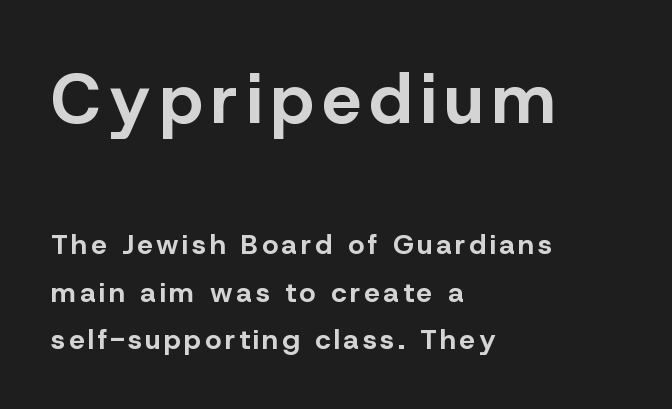
The image shows 70 px bold sans-serif type, upright; set left-aligned, normal line spacing (1.69x), not underlined; the first (top) block is 2.5x larger; low stroke contrast and a medium x-height.
